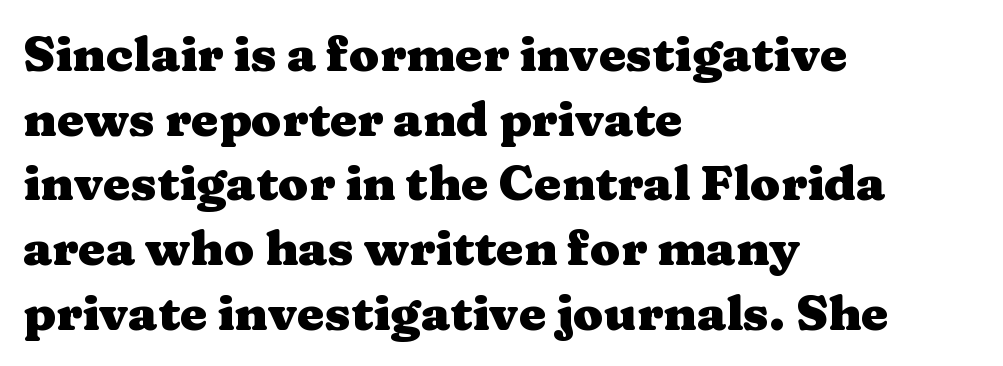
Q: Is the text bold? A: Yes.
Q: Is the text italic (slanted)? A: No, it is upright.
Q: Is the typeface a serif or a sans-serif typeface? A: Serif.
Q: Is the text underlined? A: No.
Q: How is the paragraph aligned? A: Left-aligned.
Q: Is the spacing between letters normal or unusually wide? A: Normal.
Q: Is the spacing between lines tight, normal or loose? A: Normal.
Q: Width (condensed, normal, or wide)? A: Wide.
Q: Stroke contrast? A: Medium.
Q: x-height? A: Medium.
Q: Monospaced? A: No.
